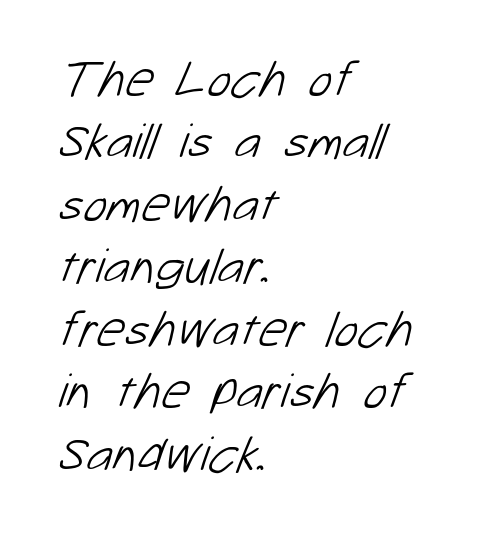
The image shows 50 px light sans-serif type; set left-aligned, normal line spacing (1.25x), normal letter spacing, not underlined; low stroke contrast and a medium x-height.
